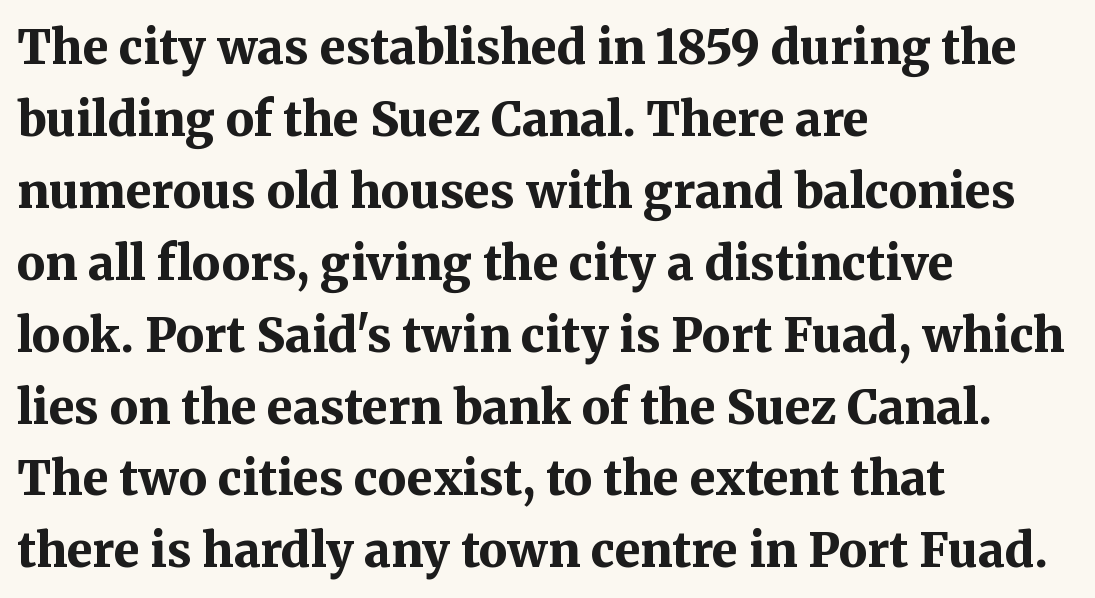
{"serif": "yes", "italic": "no", "bold": "yes", "weight": "bold", "width": "normal", "stroke_contrast": "medium", "x_height": "medium", "monospaced": "no", "underline": "no", "align": "left", "line_spacing": "normal", "line_spacing_ratio": 1.53, "letter_spacing": "normal", "letter_spacing_em": 0.0, "glyph_px": 47}
